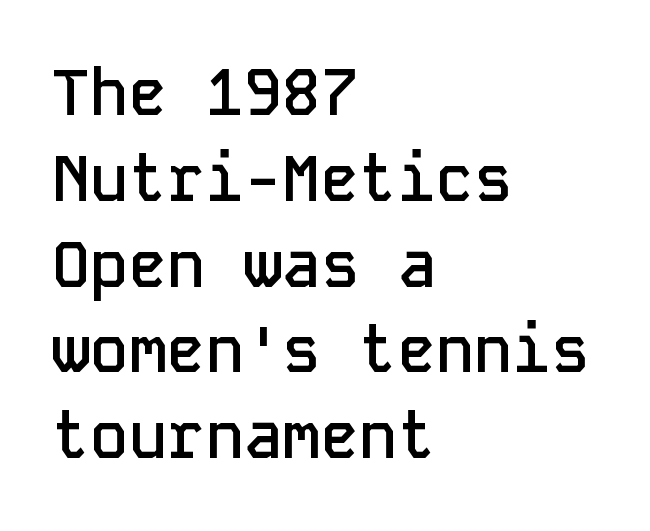
{"serif": "no", "italic": "no", "bold": "semi", "weight": "semibold", "width": "normal", "stroke_contrast": "low", "x_height": "medium", "monospaced": "yes", "underline": "no", "align": "left", "line_spacing": "normal", "line_spacing_ratio": 1.34, "letter_spacing": "normal", "letter_spacing_em": 0.0, "glyph_px": 64}
